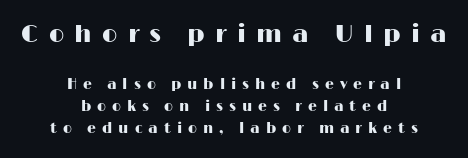
{"italic": "no", "underline": "no", "align": "center", "line_spacing": "normal", "line_spacing_ratio": 1.55, "letter_spacing": "wide", "letter_spacing_em": 0.43, "larger_block": "first", "size_ratio": 1.71, "glyph_px": 24}
